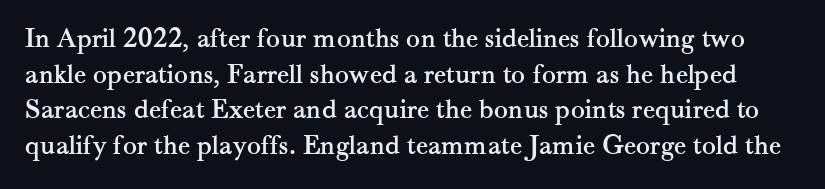
{"serif": "yes", "italic": "no", "width": "normal", "stroke_contrast": "medium", "x_height": "small", "monospaced": "no", "underline": "no", "line_spacing_ratio": 1.23, "letter_spacing": "normal", "letter_spacing_em": 0.0, "glyph_px": 29}
